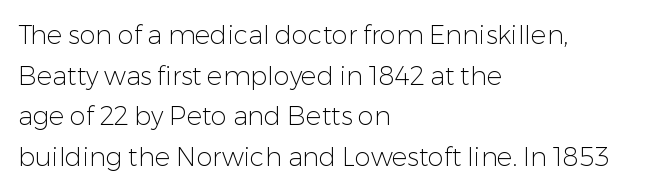
The image shows 26 px text type, upright; set left-aligned, normal line spacing (1.56x), normal letter spacing, not underlined.
